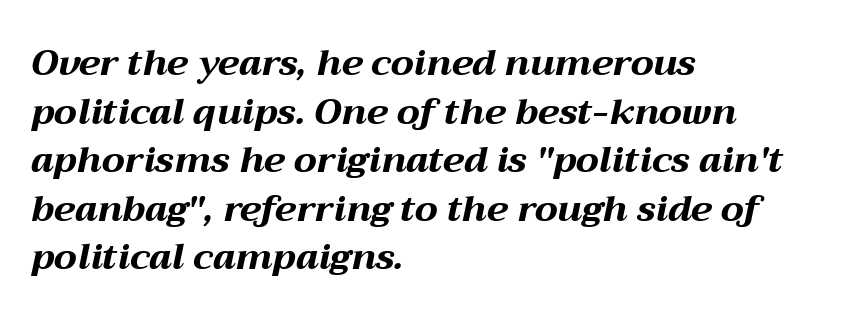
The image shows 36 px bold, wide type, italic (leaning right); set left-aligned, normal line spacing (1.35x), normal letter spacing, not underlined; medium stroke contrast and a medium x-height.
